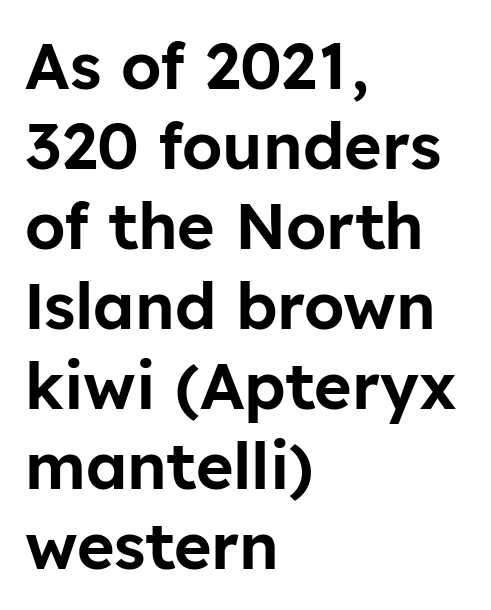
{"serif": "no", "italic": "no", "width": "normal", "stroke_contrast": "low", "x_height": "medium", "monospaced": "no", "underline": "no", "align": "left", "line_spacing": "normal", "line_spacing_ratio": 1.25, "letter_spacing": "normal", "letter_spacing_em": 0.0, "glyph_px": 64}
